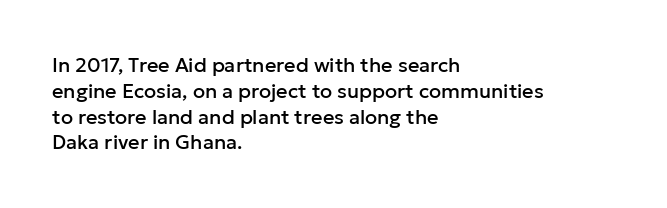
Is there any slant? The stems are plumb. Clear beneath every line of the passage. Nobody touched the tracking dial on this one. Line beginnings align vertically; line endings do not. One glance says typical: line gaps are just what's usual.
